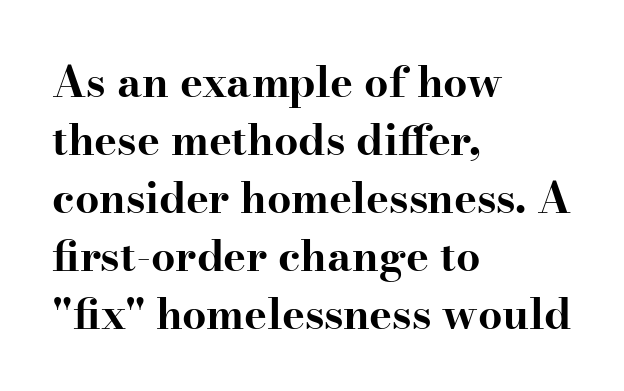
{"serif": "yes", "italic": "no", "bold": "yes", "weight": "bold", "width": "wide", "stroke_contrast": "high", "x_height": "small", "monospaced": "no", "underline": "no", "align": "left", "line_spacing": "normal", "line_spacing_ratio": 1.35, "letter_spacing": "normal", "letter_spacing_em": 0.0, "glyph_px": 43}
